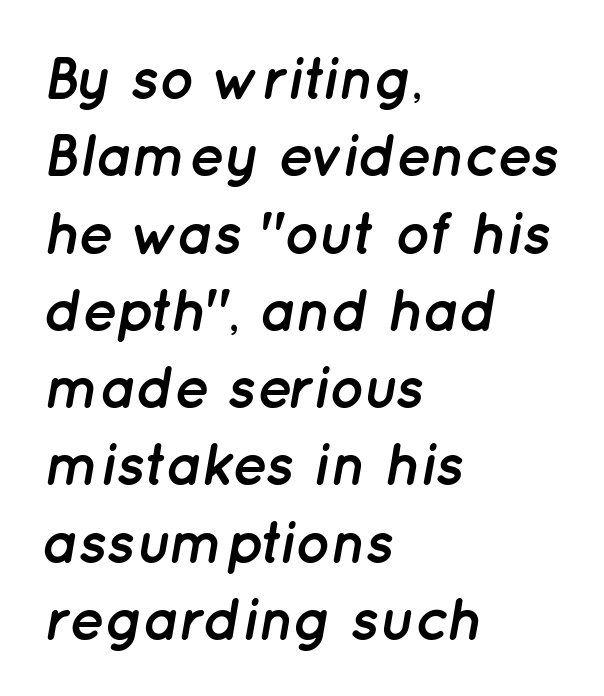
Nothing unusual about the tracking: characters are spaced as the font intends. Is there much room between lines? A standard amount, neither cramped nor airy. Is the type slanted? Yes — the strokes lean at a clear angle. Decoration check: the copy has no underline. This is heavy type, rendered in bold.
